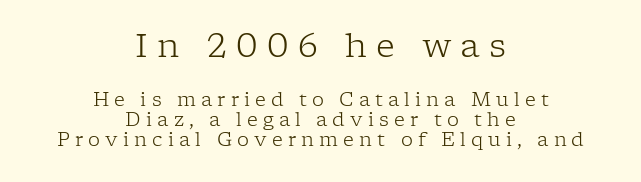
Descenders hang freely into open space. The leading is snug, giving the passage a crowded texture. Characters remain perfectly vertical along every line. The rendering shows small feet on the letterforms — a serif design.
